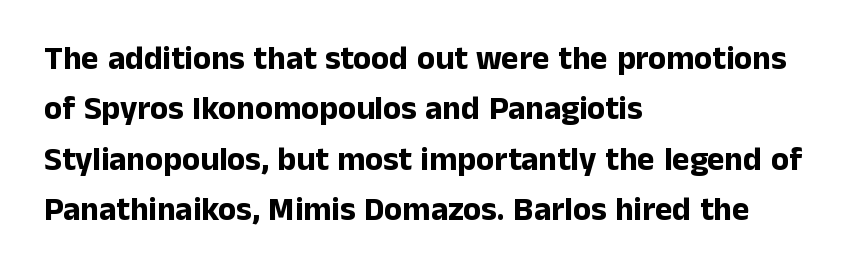
The image shows 33 px bold sans-serif type, upright; set left-aligned, normal line spacing (1.53x), normal letter spacing, not underlined; low stroke contrast and a medium x-height.
